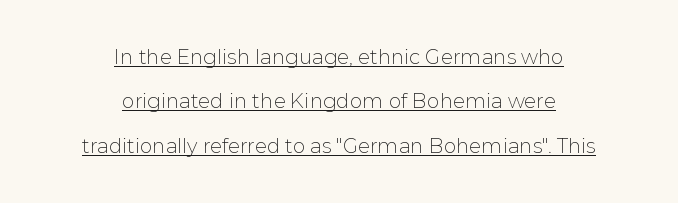
Q: Is the text bold? A: No.
Q: Is the text italic (slanted)? A: No, it is upright.
Q: Is the text underlined? A: Yes.
Q: How is the paragraph aligned? A: Centered.
Q: Is the spacing between letters normal or unusually wide? A: Normal.
Q: Is the spacing between lines tight, normal or loose? A: Loose.
